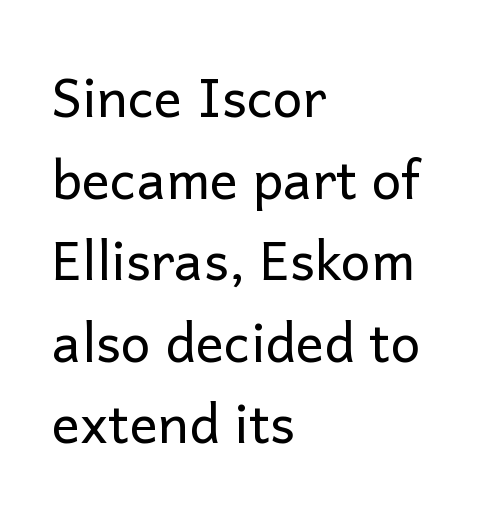
Only glyphs here, with clear space below each row. Type style note: lacks serifs. Where is the straight margin? On the left. Is this a fixed-width face? No — the glyphs have proportional, varying widths.
